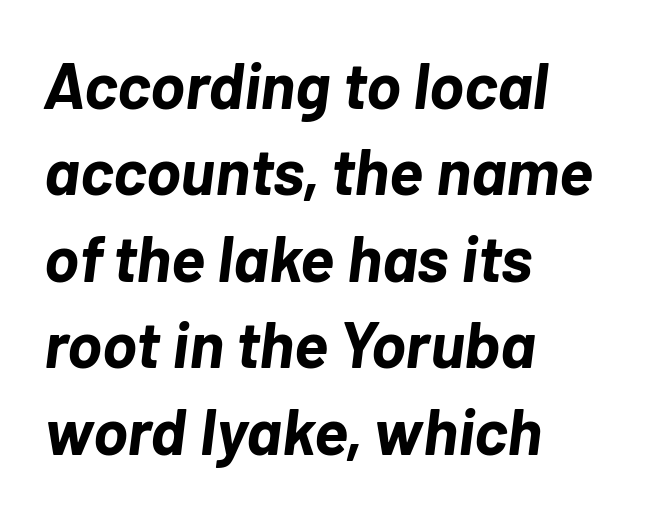
Would a proofreader flag this as italicized? Yes. Vertical spacing — default. Compared with an ordinary text face, these strokes are far heavier — a full bold. The rag falls on the right side of this text block. The face used here is proportionally spaced, like ordinary book or web type.
